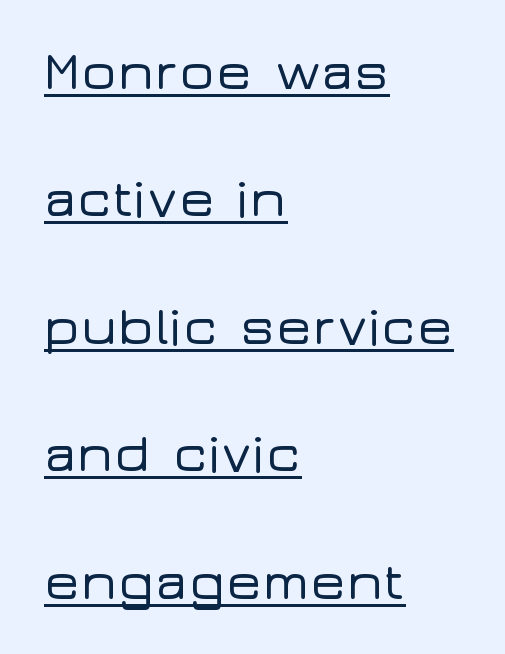
The image shows 54 px wide sans-serif type, upright; set left-aligned, loose line spacing (2.36x), normal letter spacing, underlined; low stroke contrast and a medium x-height.
